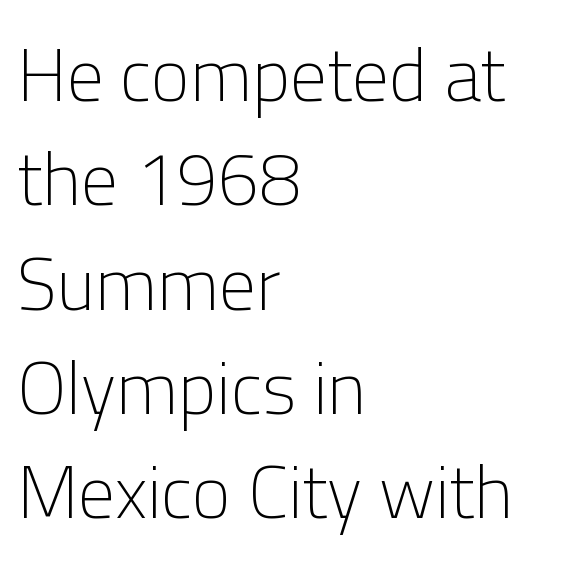
Q: Is the text bold? A: No.
Q: Is the text italic (slanted)? A: No, it is upright.
Q: Is the typeface a serif or a sans-serif typeface? A: Sans-serif.
Q: Is the text underlined? A: No.
Q: How is the paragraph aligned? A: Left-aligned.
Q: Is the spacing between letters normal or unusually wide? A: Normal.
Q: Is the spacing between lines tight, normal or loose? A: Normal.
Q: Width (condensed, normal, or wide)? A: Normal.
Q: Stroke contrast? A: Low.
Q: x-height? A: Medium.
Q: Monospaced? A: No.
